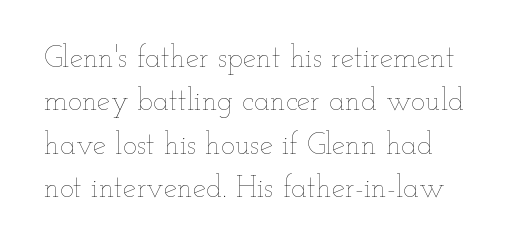
{"italic": "no", "bold": "no", "weight": "thin", "width": "wide", "stroke_contrast": "low", "x_height": "small", "monospaced": "no", "underline": "no", "line_spacing": "normal", "line_spacing_ratio": 1.45, "letter_spacing": "normal", "letter_spacing_em": 0.0, "glyph_px": 30}
